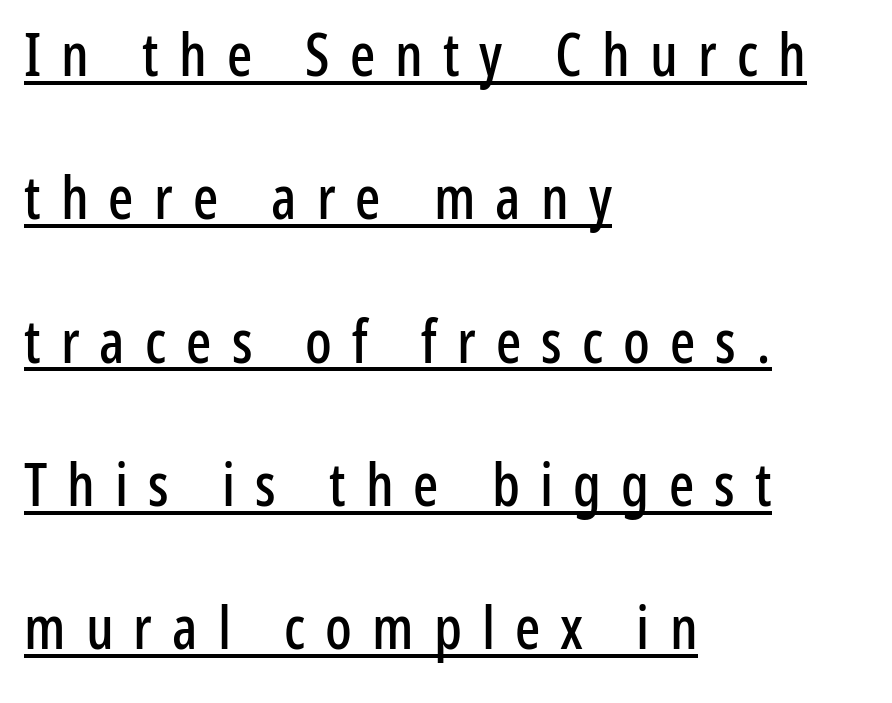
Q: Is the text italic (slanted)? A: No, it is upright.
Q: Is the typeface a serif or a sans-serif typeface? A: Sans-serif.
Q: Is the text underlined? A: Yes.
Q: How is the paragraph aligned? A: Left-aligned.
Q: Is the spacing between letters normal or unusually wide? A: Unusually wide.
Q: Is the spacing between lines tight, normal or loose? A: Loose.
Q: Width (condensed, normal, or wide)? A: Condensed.
Q: Stroke contrast? A: Low.
Q: x-height? A: Medium.
Q: Monospaced? A: No.
